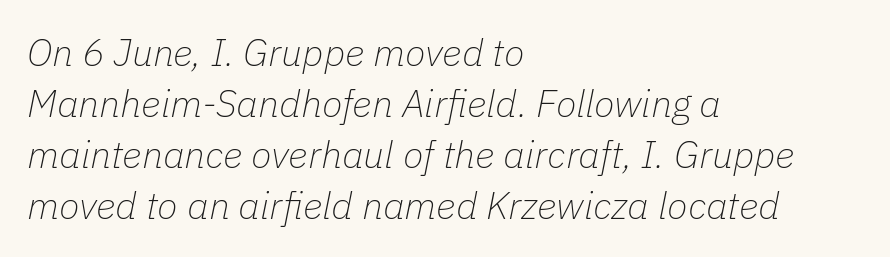
The image shows 38 px thin type, italic (leaning right); set left-aligned, normal line spacing (1.34x), normal letter spacing, not underlined; low stroke contrast and a medium x-height.
